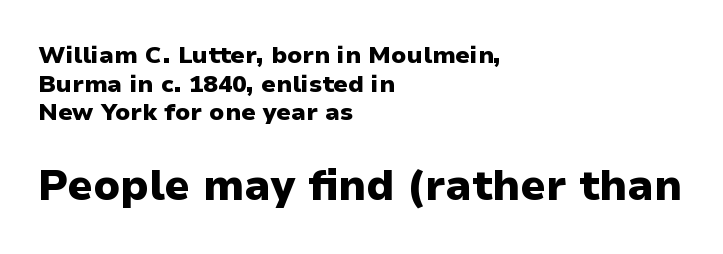
{"serif": "no", "italic": "no", "bold": "yes", "weight": "heavy", "width": "normal", "stroke_contrast": "low", "x_height": "medium", "monospaced": "no", "underline": "no", "align": "left", "line_spacing_ratio": 1.19, "letter_spacing": "normal", "letter_spacing_em": 0.0, "larger_block": "second", "size_ratio": 1.75, "glyph_px": 42}
